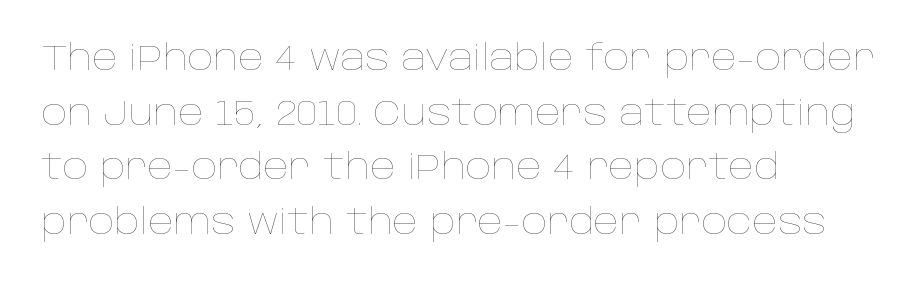
Q: Is the text bold? A: No.
Q: Is the text italic (slanted)? A: No, it is upright.
Q: Is the text underlined? A: No.
Q: How is the paragraph aligned? A: Left-aligned.
Q: Is the spacing between letters normal or unusually wide? A: Normal.
Q: Is the spacing between lines tight, normal or loose? A: Normal.
Q: Width (condensed, normal, or wide)? A: Normal.
Q: Stroke contrast? A: Low.
Q: x-height? A: Large.
Q: Monospaced? A: No.
